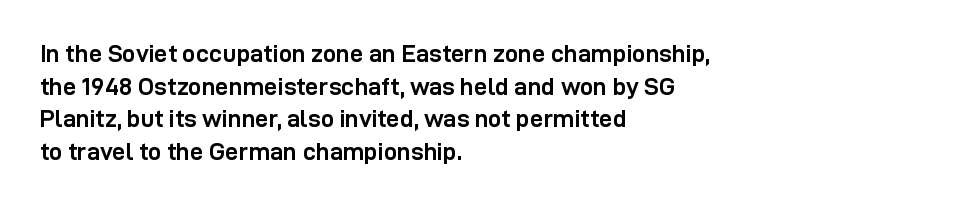
Q: Is the text bold? A: Yes.
Q: Is the text italic (slanted)? A: No, it is upright.
Q: Is the text underlined? A: No.
Q: How is the paragraph aligned? A: Left-aligned.
Q: Is the spacing between letters normal or unusually wide? A: Normal.
Q: Is the spacing between lines tight, normal or loose? A: Normal.
